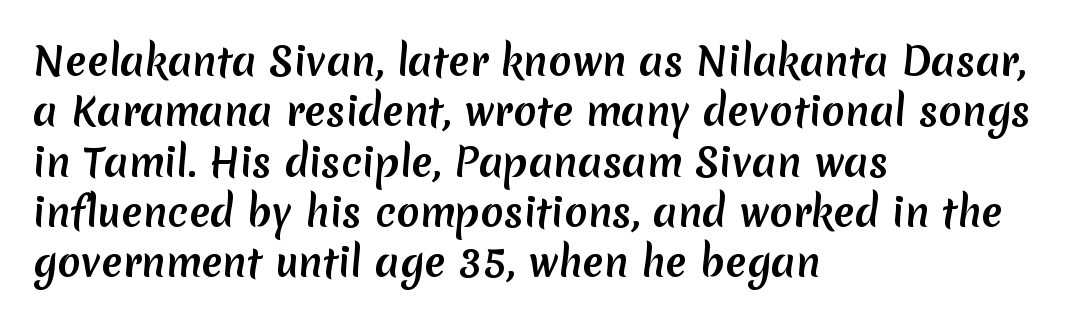
{"serif": "no", "width": "normal", "stroke_contrast": "medium", "x_height": "medium", "monospaced": "no", "underline": "no", "align": "left", "line_spacing": "normal", "line_spacing_ratio": 1.29, "letter_spacing": "normal", "letter_spacing_em": 0.0, "glyph_px": 39}
